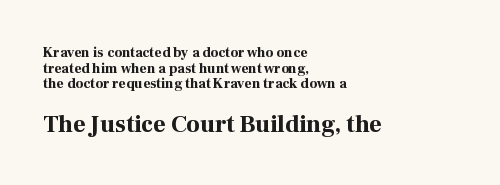
The image shows 24 px bold type, upright; set left-aligned, tight line spacing (1.12x), normal letter spacing, not underlined; the second (bottom) block is 1.71x larger.
